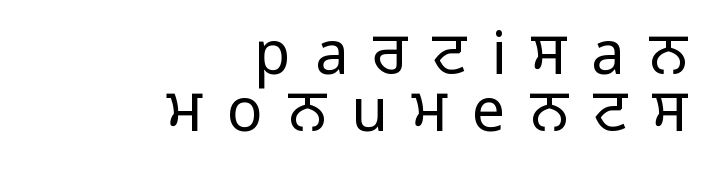
Q: Is the text bold? A: No.
Q: Is the text italic (slanted)? A: No, it is upright.
Q: Is the typeface a serif or a sans-serif typeface? A: Sans-serif.
Q: Is the text underlined? A: No.
Q: How is the paragraph aligned? A: Right-aligned.
Q: Is the spacing between letters normal or unusually wide? A: Unusually wide.
Q: Is the spacing between lines tight, normal or loose? A: Tight.
Q: Width (condensed, normal, or wide)? A: Normal.
Q: Stroke contrast? A: Low.
Q: x-height? A: Medium.
Q: Monospaced? A: No.
